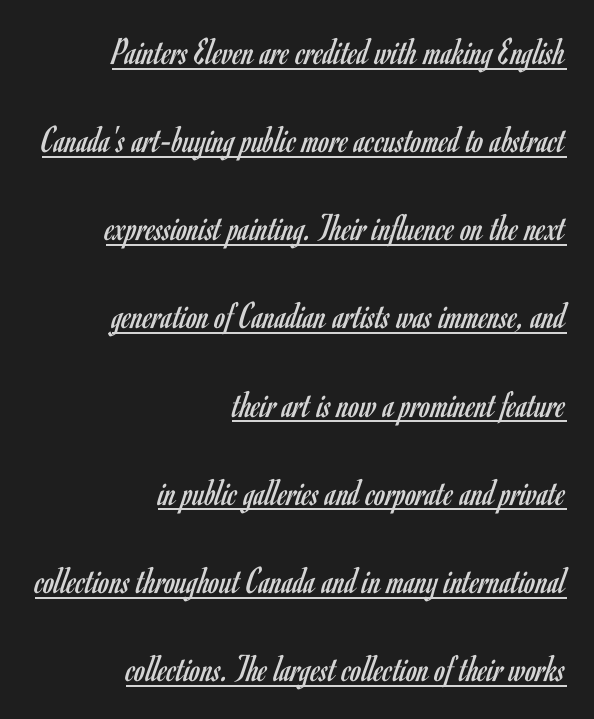
The image shows 39 px regular-weight, condensed sans-serif type; set right-aligned, loose line spacing (2.26x), normal letter spacing, underlined; low stroke contrast and a small x-height.
